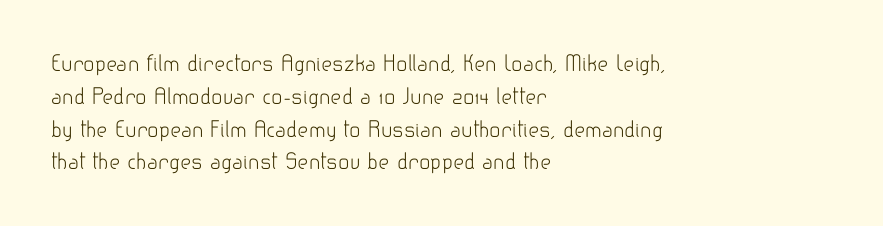
Upright lettering throughout. The rows are spaced the way most documents space them. These lines stack with their left ends in a neat column. The space beneath each line is pristine and unruled. This sample uses plain, unmodified letter spacing. Stem width sits at or under what a default text font uses.
